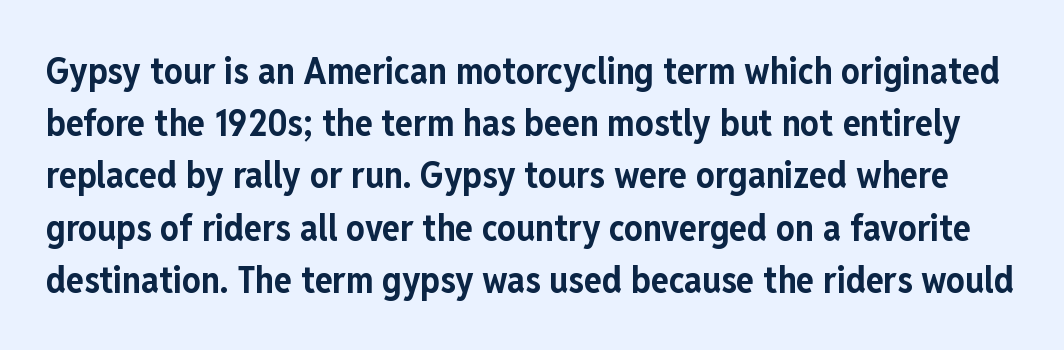
{"serif": "no", "italic": "no", "bold": "yes", "weight": "bold", "width": "condensed", "stroke_contrast": "low", "x_height": "medium", "monospaced": "no", "underline": "no", "line_spacing": "normal", "line_spacing_ratio": 1.41, "letter_spacing": "normal", "letter_spacing_em": 0.0, "glyph_px": 37}
